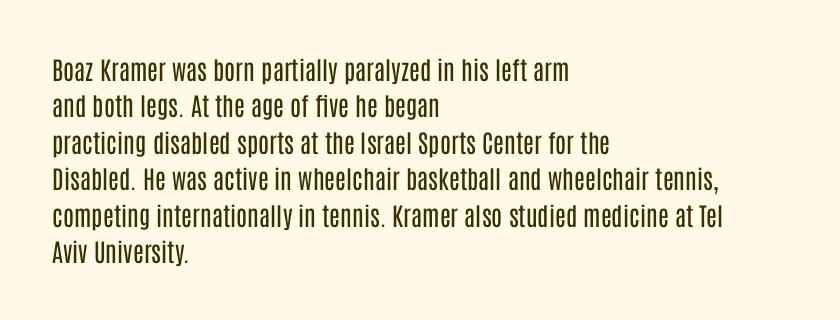
In terms of posture, this sample is upright. The passage shown has conventional tracking throughout. The zone under the glyphs is completely vacant. The lines are quadded left. These glyphs show unthickened strokes, regular width or finer. Rows of type keep a routine distance in the vertical direction.
